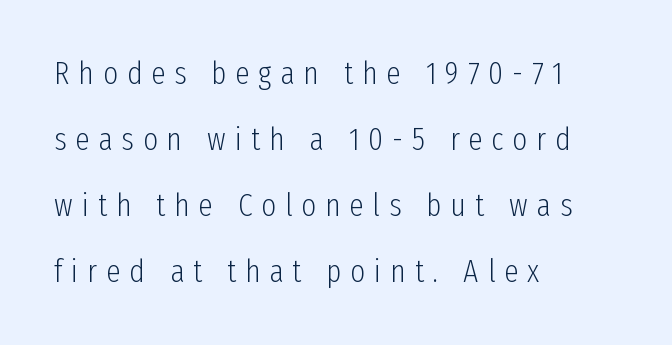
Observe the wide spacing: letters keep a clear distance from each other. Quick note: not italic, upright. One glance says open: line gaps are wider than usual. No word sits above an underline. Letterform terminals end flat and unadorned throughout the passage.
